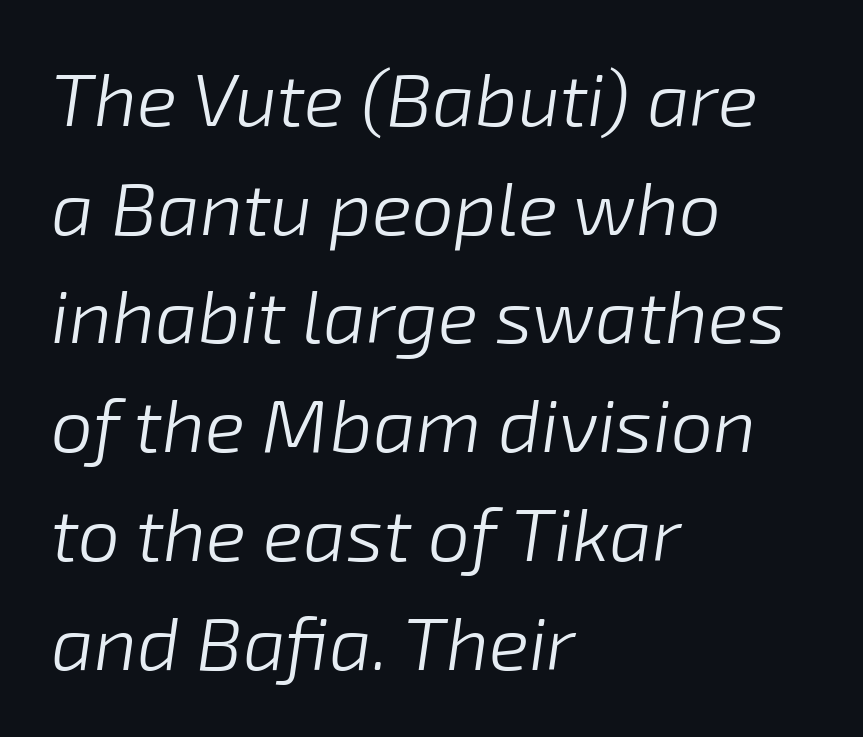
The image shows 75 px light type, italic (leaning right); set left-aligned, normal line spacing (1.45x), normal letter spacing, not underlined; low stroke contrast and a medium x-height.
